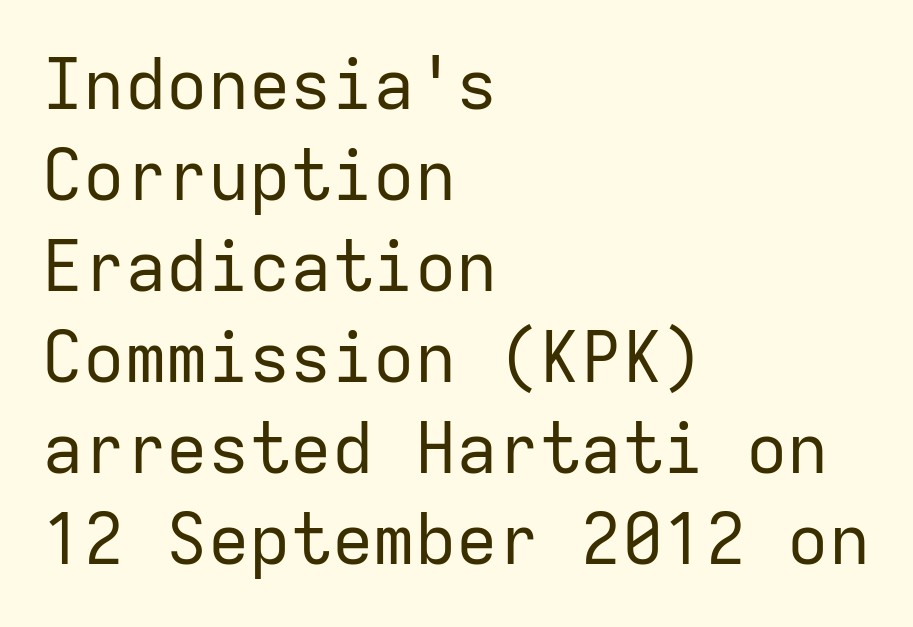
On a weight scale, this lands at 450 or below. Do the letters lean? They stand straight. Descenders hang freely into open space. Glyph-to-glyph distance matches everyday printed text. Spacing verdict: monospaced, one width for all characters.
